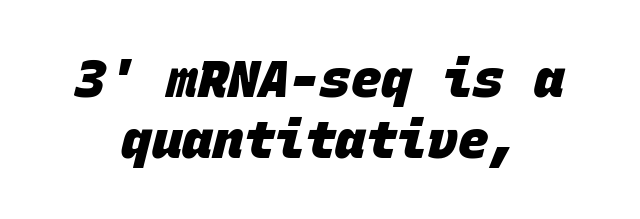
{"serif": "no", "bold": "yes", "weight": "heavy", "width": "normal", "stroke_contrast": "low", "x_height": "large", "monospaced": "yes", "underline": "no", "align": "center", "line_spacing_ratio": 1.19, "letter_spacing": "normal", "letter_spacing_em": 0.0, "glyph_px": 51}
